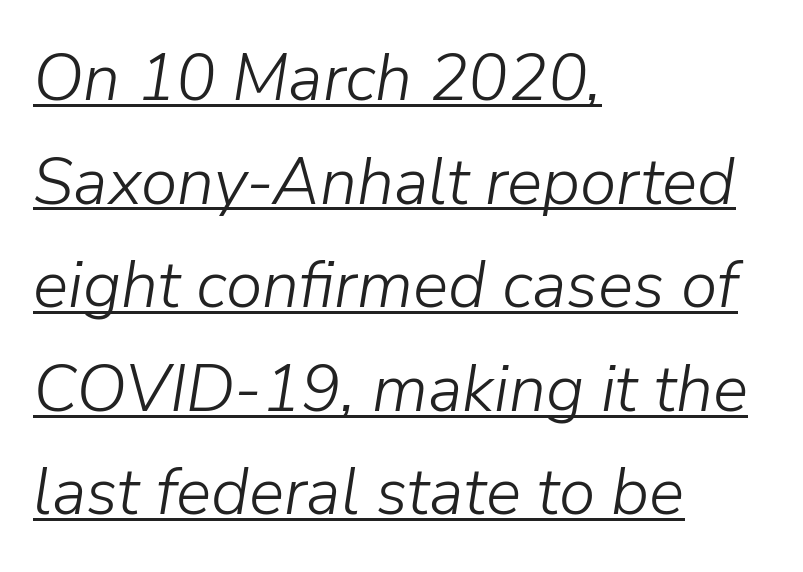
The image shows 66 px light type, italic (leaning right); set left-aligned, normal line spacing (1.57x), normal letter spacing, underlined; low stroke contrast and a medium x-height.
